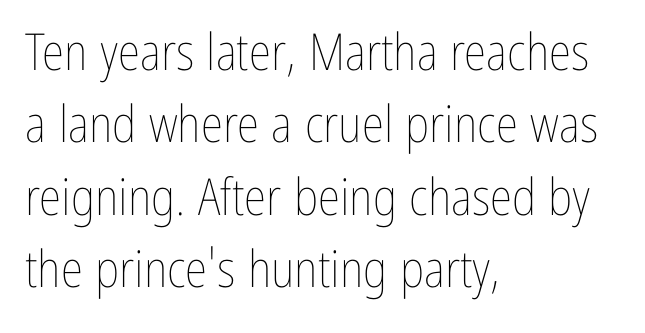
Q: Is the text bold? A: No.
Q: Is the text italic (slanted)? A: No, it is upright.
Q: Is the text underlined? A: No.
Q: How is the paragraph aligned? A: Left-aligned.
Q: Is the spacing between letters normal or unusually wide? A: Normal.
Q: Is the spacing between lines tight, normal or loose? A: Normal.
Q: Width (condensed, normal, or wide)? A: Condensed.
Q: Stroke contrast? A: Low.
Q: x-height? A: Medium.
Q: Monospaced? A: No.
